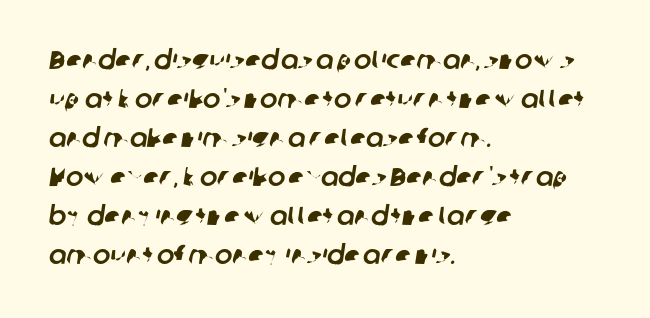
Interline gaps are of average width in this sample. This rendering leaves character spacing at its baseline value. Beneath every word, the page is bare. This sample is left-justified, so line endings fall wherever the words run out.
